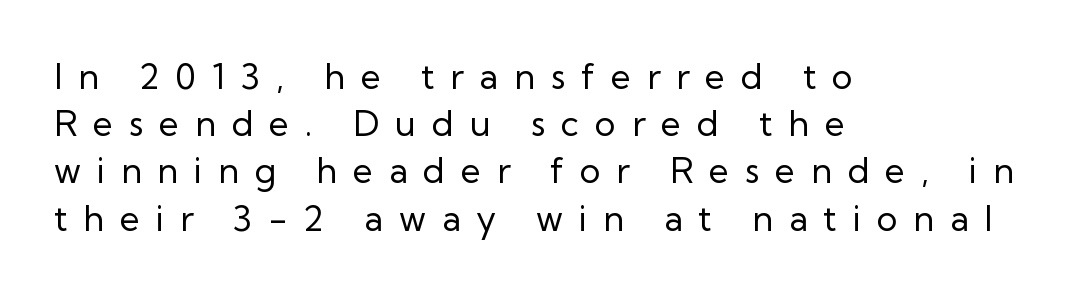
This sample is left-justified, so line endings fall wherever the words run out. These lines sit exactly where default settings would place them. The glyphs are unaccompanied by any horizontal stroke below them. Letterform terminals end flat and unadorned throughout the passage. Spacing between characters has been opened up far beyond the box default.
